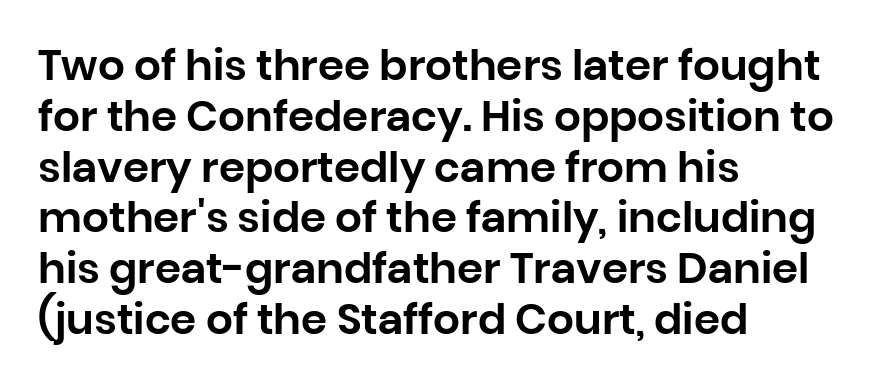
Each letter keeps its own natural width here, so spacing adapts to shape. These lines keep a tight, regular rhythm from letter to letter. Has an underline been added? It has not. Posture: straight, roman, zero tilt.
